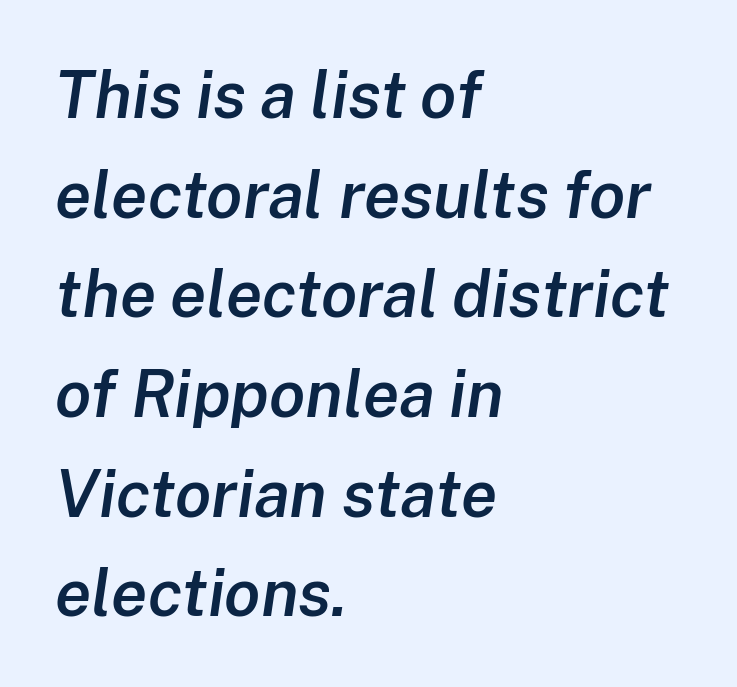
Q: Is the text bold? A: Semi-bold.
Q: Is the text italic (slanted)? A: Yes, it leans right by about 8 degrees.
Q: Is the text underlined? A: No.
Q: How is the paragraph aligned? A: Left-aligned.
Q: Is the spacing between letters normal or unusually wide? A: Normal.
Q: Is the spacing between lines tight, normal or loose? A: Normal.
Q: Width (condensed, normal, or wide)? A: Normal.
Q: Stroke contrast? A: Low.
Q: x-height? A: Medium.
Q: Monospaced? A: No.
